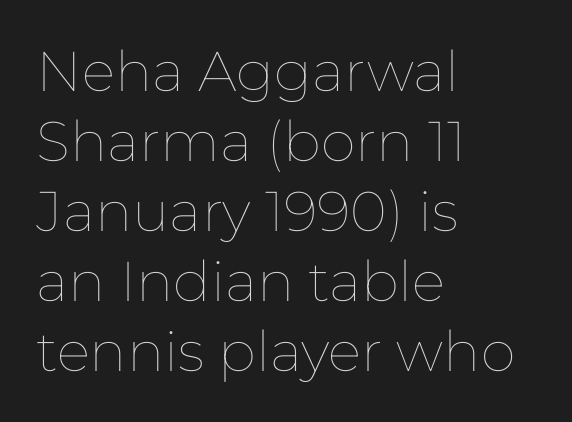
Q: Is the text bold? A: No.
Q: Is the text italic (slanted)? A: No, it is upright.
Q: Is the text underlined? A: No.
Q: How is the paragraph aligned? A: Left-aligned.
Q: Is the spacing between letters normal or unusually wide? A: Normal.
Q: Is the spacing between lines tight, normal or loose? A: Normal.
Q: Width (condensed, normal, or wide)? A: Normal.
Q: Stroke contrast? A: Low.
Q: x-height? A: Medium.
Q: Monospaced? A: No.
